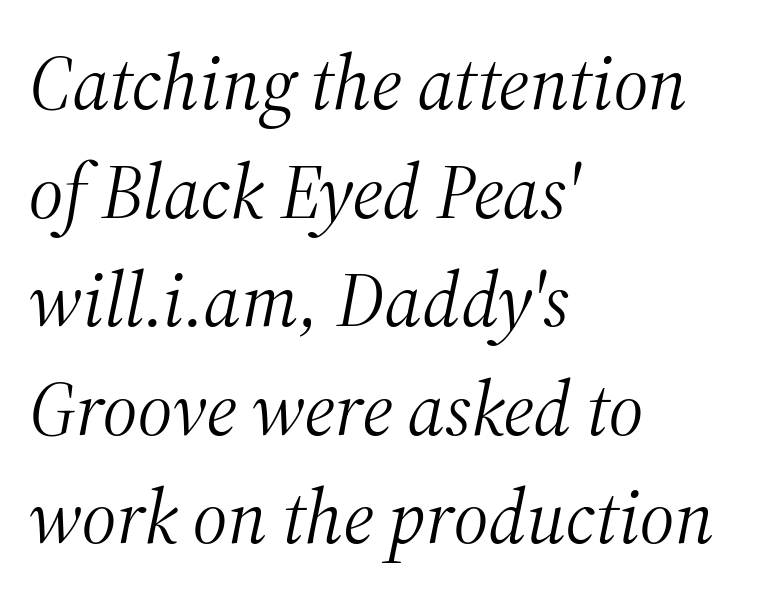
A typesetter would call this zero additional tracking. The space between consecutive lines is moderate. This sample has the flowing, uneven cadence of proportional lettering. The font is comparable to plain body text, perhaps lighter. Bare-footed words on every line.
